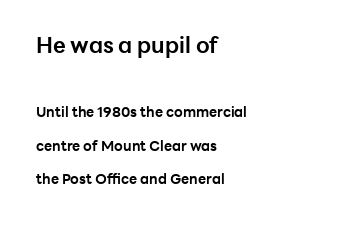
Q: Is the text bold? A: Yes.
Q: Is the text italic (slanted)? A: No, it is upright.
Q: Is the text underlined? A: No.
Q: How is the paragraph aligned? A: Left-aligned.
Q: Is the spacing between letters normal or unusually wide? A: Normal.
Q: Is the spacing between lines tight, normal or loose? A: Loose.
Q: Which block of text is set in a larger size, the first (top) or the second (bottom)? A: The first (top) one.
